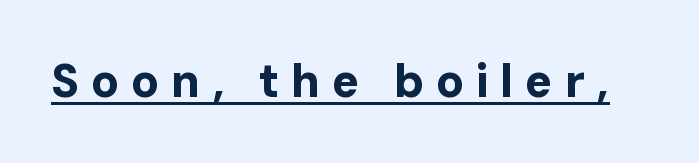
The glyphs in this specimen are sans serif. This sample has the flowing, uneven cadence of proportional lettering. Is the letter spacing exaggerated? Yes — the characters are pushed far apart. Ordinary non-slanted type is in use. The rendering uses the underline text-decoration. These lines carry a lot of weight — the face is fully bold.
